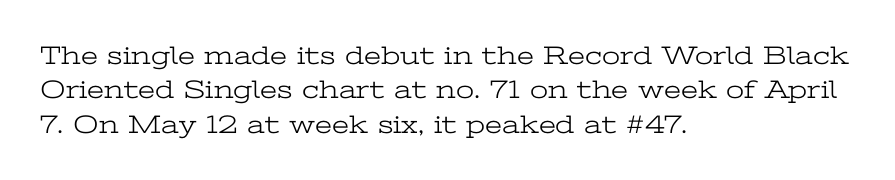
The image shows 26 px text type, upright; set left-aligned, normal line spacing (1.32x), normal letter spacing, not underlined.
